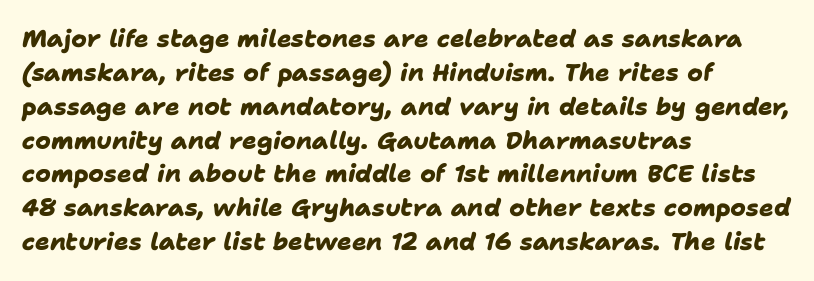
Students, this is bold: see how much ink each stroke carries. The vertical gap from one line to the next is medium. Alignment: flush left. The words here are not underlined. A typesetter would call this zero additional tracking.
